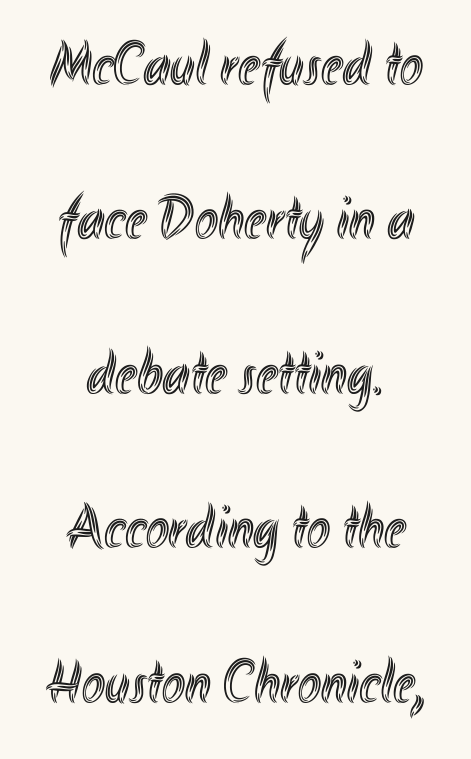
{"width": "condensed", "x_height": "small", "monospaced": "no", "underline": "no", "line_spacing": "loose", "line_spacing_ratio": 2.49, "letter_spacing": "normal", "letter_spacing_em": 0.0, "glyph_px": 62}
